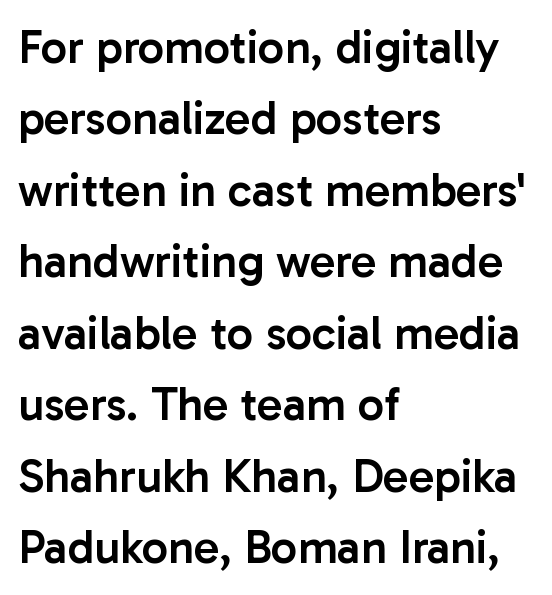
The image shows 47 px semibold sans-serif type, upright; set left-aligned, normal line spacing (1.52x), normal letter spacing, not underlined; low stroke contrast and a medium x-height.
